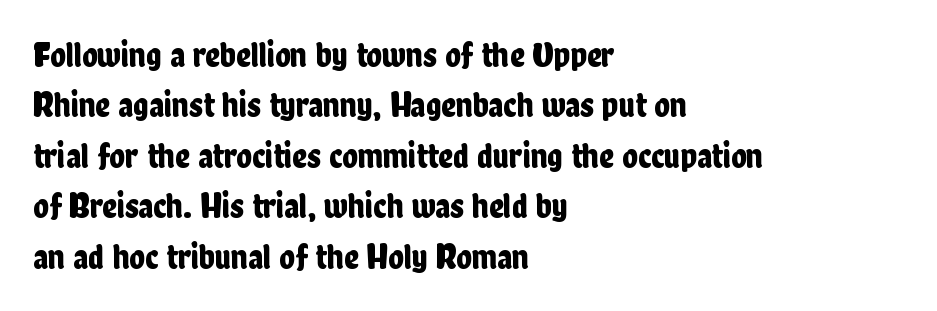
The image shows 36 px condensed sans-serif type, upright; set left-aligned, normal line spacing (1.4x), normal letter spacing, not underlined; low stroke contrast and a medium x-height.
